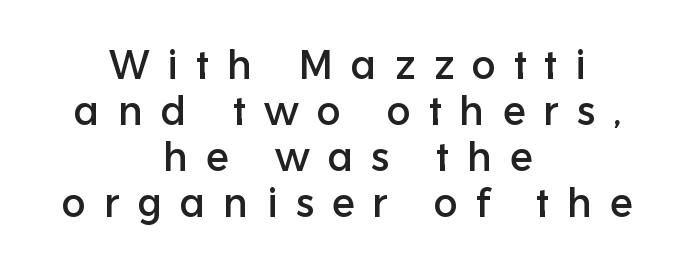
{"serif": "no", "italic": "no", "width": "normal", "stroke_contrast": "low", "x_height": "medium", "monospaced": "no", "underline": "no", "align": "center", "line_spacing": "tight", "line_spacing_ratio": 1.15, "letter_spacing": "wide", "letter_spacing_em": 0.45, "glyph_px": 40}
